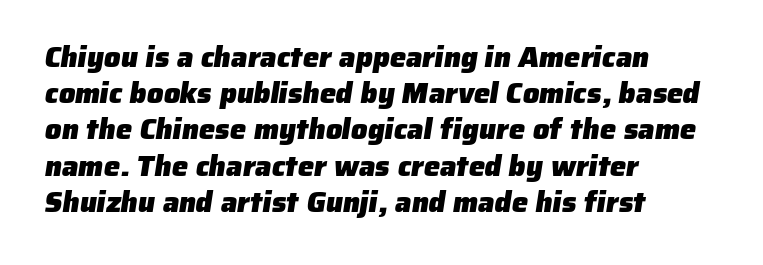
{"serif": "no", "bold": "yes", "weight": "heavy", "width": "normal", "stroke_contrast": "low", "x_height": "medium", "monospaced": "no", "underline": "no", "align": "left", "line_spacing": "normal", "line_spacing_ratio": 1.25, "letter_spacing": "normal", "letter_spacing_em": 0.0, "glyph_px": 29}
